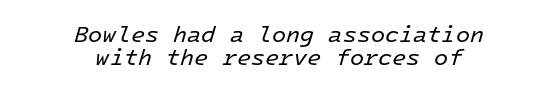
The image shows 23 px text type, italic (leaning right); set centered, tight line spacing (1.01x), normal letter spacing, not underlined.
